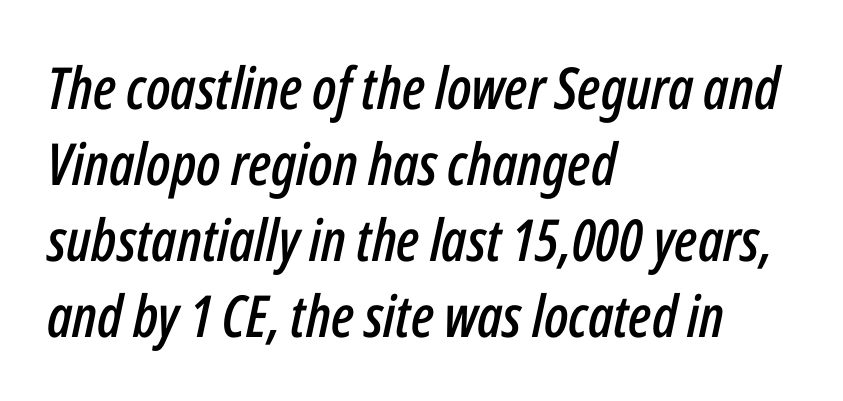
Q: Is the text italic (slanted)? A: Yes, it leans right by about 12 degrees.
Q: Is the text underlined? A: No.
Q: How is the paragraph aligned? A: Left-aligned.
Q: Is the spacing between letters normal or unusually wide? A: Normal.
Q: Is the spacing between lines tight, normal or loose? A: Normal.
Q: Width (condensed, normal, or wide)? A: Condensed.
Q: Stroke contrast? A: Low.
Q: x-height? A: Medium.
Q: Monospaced? A: No.
